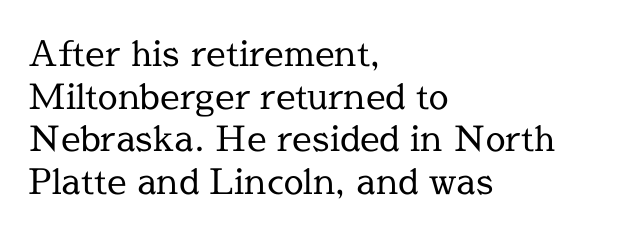
In terms of letterspacing, this is plain default setting. Small tapered or slab feet sit at the stroke ends, so this counts as serif. Do the characters align in a grid? No, the font is proportional. Decoration check: the copy has no underline. The weight would be labelled regular, book, light, or lighter still.
